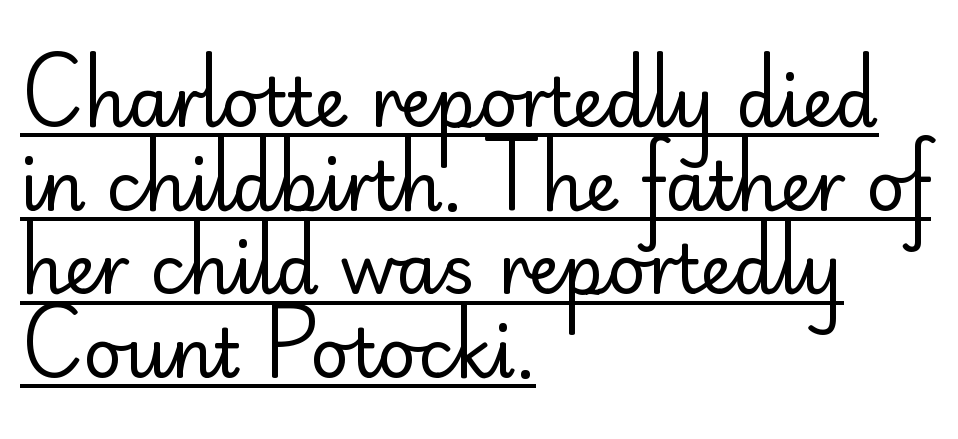
Q: Is the text bold? A: No.
Q: Is the text italic (slanted)? A: No, it is upright.
Q: Is the typeface a serif or a sans-serif typeface? A: Sans-serif.
Q: Is the text underlined? A: Yes.
Q: How is the paragraph aligned? A: Left-aligned.
Q: Is the spacing between letters normal or unusually wide? A: Normal.
Q: Width (condensed, normal, or wide)? A: Normal.
Q: Stroke contrast? A: Low.
Q: x-height? A: Small.
Q: Monospaced? A: No.
